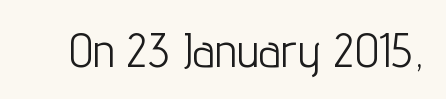
The image shows 48 px light, condensed sans-serif type, upright; set normal letter spacing, not underlined; low stroke contrast and a medium x-height.
